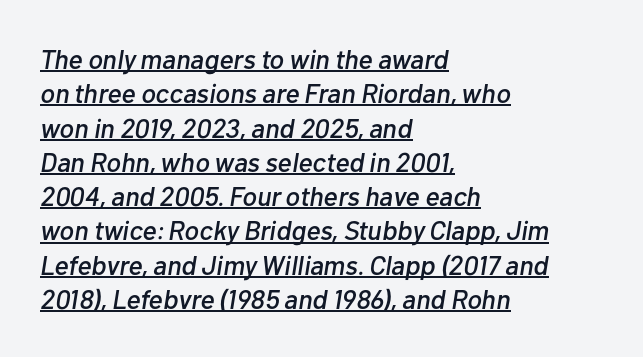
{"italic": "yes", "lean": "right", "slant_degrees": 10, "underline": "yes", "align": "left", "line_spacing": "normal", "line_spacing_ratio": 1.27, "letter_spacing": "normal", "letter_spacing_em": 0.0, "glyph_px": 27}
